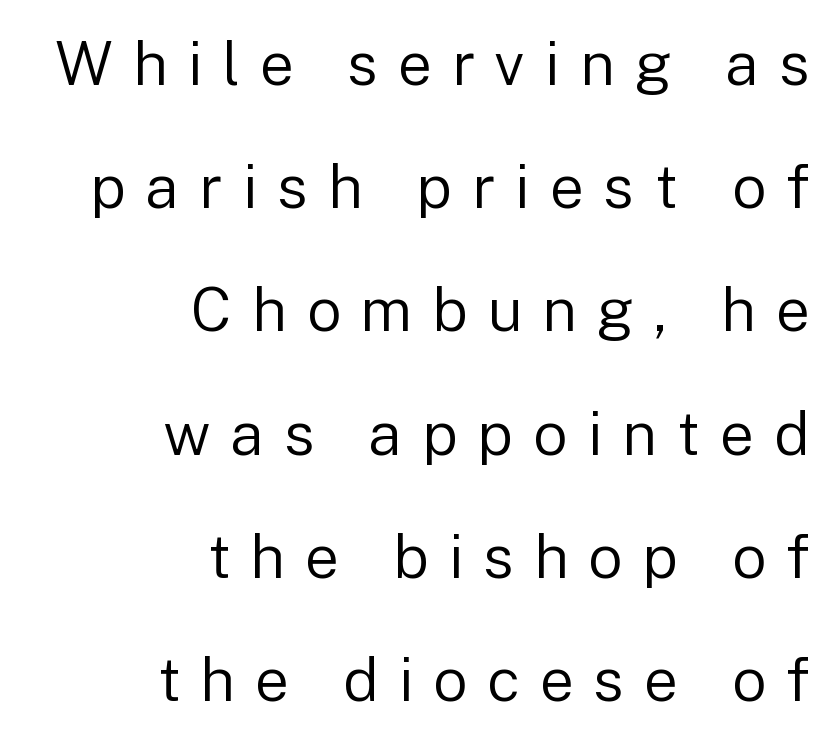
Students, note that the glyphs here are deliberately spaced far apart. The setting favours the right margin, as signatures and pull-quotes sometimes do. Quick note: interline space is abundant. Do the characters align in a grid? No, the font is proportional.
